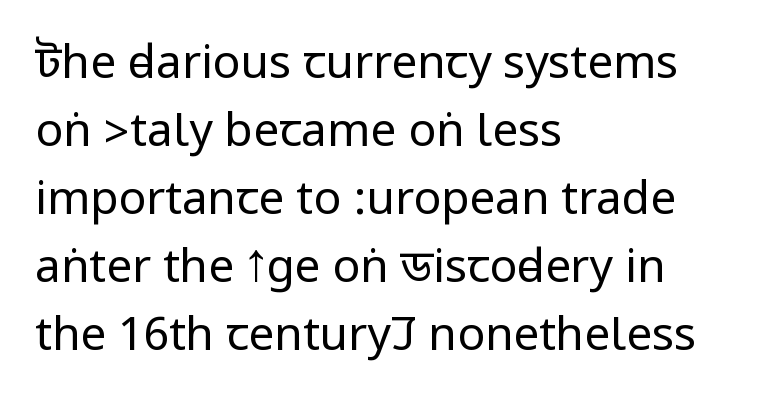
{"serif": "no", "italic": "no", "bold": "no", "weight": "regular", "width": "condensed", "stroke_contrast": "low", "underline": "no", "align": "left", "line_spacing": "normal", "line_spacing_ratio": 1.48, "letter_spacing": "normal", "letter_spacing_em": 0.0, "glyph_px": 46}
